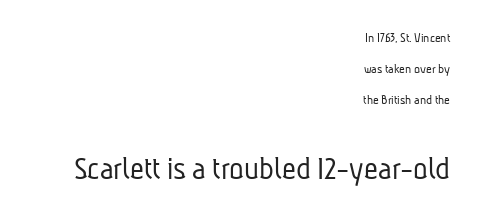
Q: Is the text bold? A: No.
Q: Is the typeface a serif or a sans-serif typeface? A: Sans-serif.
Q: Is the text underlined? A: No.
Q: How is the paragraph aligned? A: Right-aligned.
Q: Is the spacing between letters normal or unusually wide? A: Normal.
Q: Is the spacing between lines tight, normal or loose? A: Loose.
Q: Which block of text is set in a larger size, the first (top) or the second (bottom)? A: The second (bottom) one.
Q: Width (condensed, normal, or wide)? A: Condensed.
Q: Stroke contrast? A: Low.
Q: x-height? A: Medium.
Q: Monospaced? A: No.
